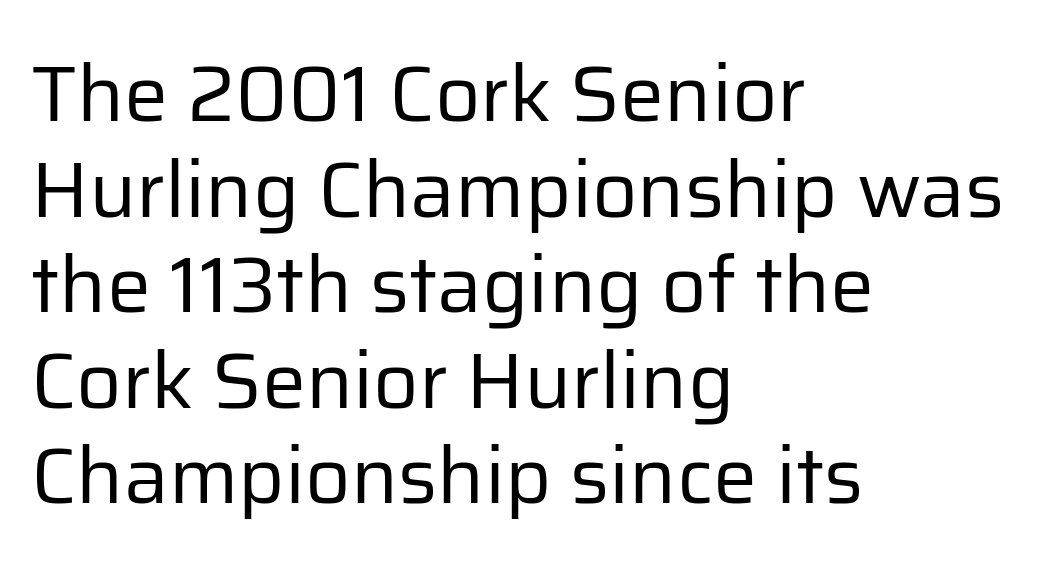
This rendering employs a face without finishing strokes, i.e., a sans-serif. Words appear dense and cohesive because spacing is normal. These lines were composed using upright roman letters. Spacing verdict: proportional, widths tailored to each character.
